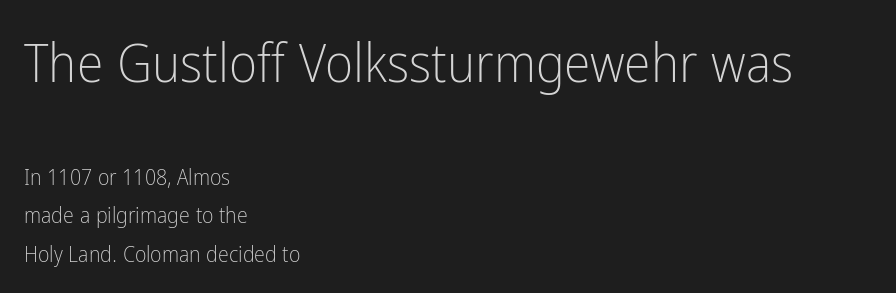
Each row of text sits above clean, open space. The font's upright variant was chosen for this text. Short note: letters normally spaced. Look at the glyph heights: the upper group is clearly the bigger setting.
